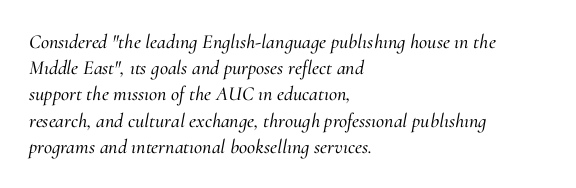
{"italic": "yes", "lean": "right", "slant_degrees": 10, "underline": "no", "align": "left", "line_spacing": "normal", "line_spacing_ratio": 1.31, "letter_spacing": "normal", "letter_spacing_em": 0.0, "glyph_px": 20}
